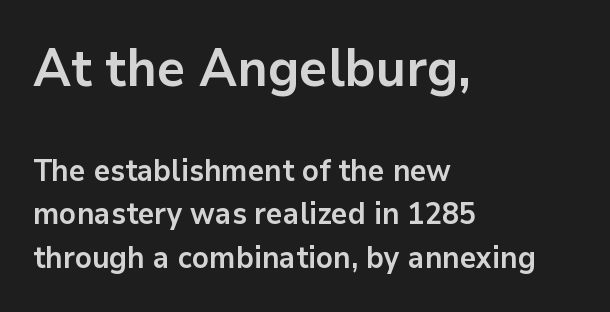
{"serif": "no", "italic": "no", "bold": "yes", "weight": "bold", "width": "normal", "stroke_contrast": "low", "x_height": "medium", "monospaced": "no", "underline": "no", "align": "left", "line_spacing": "normal", "line_spacing_ratio": 1.45, "letter_spacing": "normal", "letter_spacing_em": 0.0, "larger_block": "first", "size_ratio": 1.73, "glyph_px": 52}
